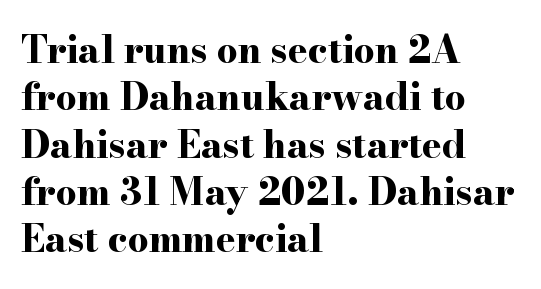
{"serif": "yes", "italic": "no", "bold": "yes", "weight": "bold", "width": "wide", "stroke_contrast": "high", "x_height": "small", "monospaced": "no", "underline": "no", "align": "left", "line_spacing": "normal", "line_spacing_ratio": 1.28, "letter_spacing": "normal", "letter_spacing_em": 0.0, "glyph_px": 37}
